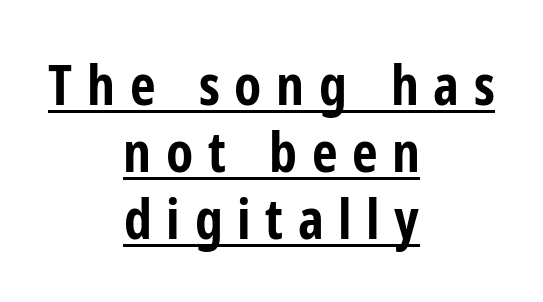
When letters stand straight like this, we call the style roman or upright. Note the varied advance widths — an 'i' is clearly narrower than an 'm'. You'd pick this weight for a headline — it's a proper bold. Classification — sans serif.
